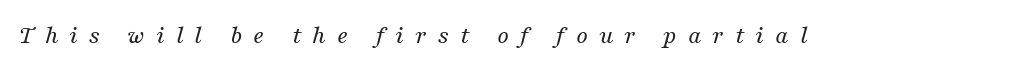
{"italic": "yes", "lean": "right", "slant_degrees": 16, "bold": "no", "underline": "no", "letter_spacing": "wide", "letter_spacing_em": 0.42, "glyph_px": 26}
